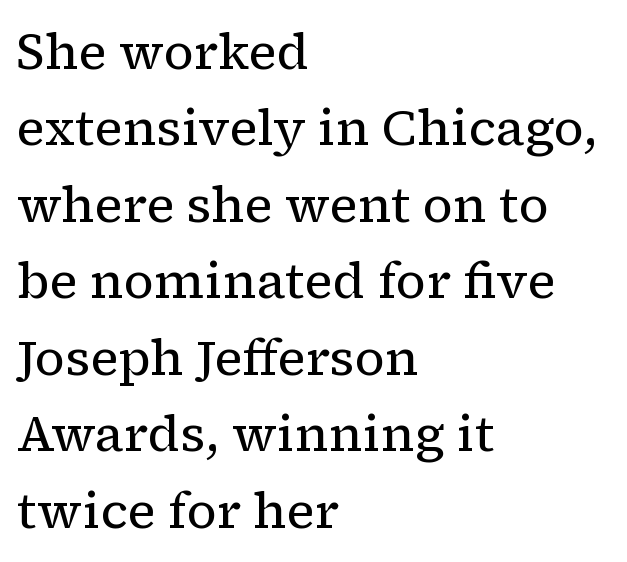
Q: Is the text bold? A: No.
Q: Is the text italic (slanted)? A: No, it is upright.
Q: Is the typeface a serif or a sans-serif typeface? A: Serif.
Q: Is the text underlined? A: No.
Q: How is the paragraph aligned? A: Left-aligned.
Q: Is the spacing between letters normal or unusually wide? A: Normal.
Q: Is the spacing between lines tight, normal or loose? A: Normal.
Q: Width (condensed, normal, or wide)? A: Normal.
Q: Stroke contrast? A: Low.
Q: x-height? A: Medium.
Q: Monospaced? A: No.
